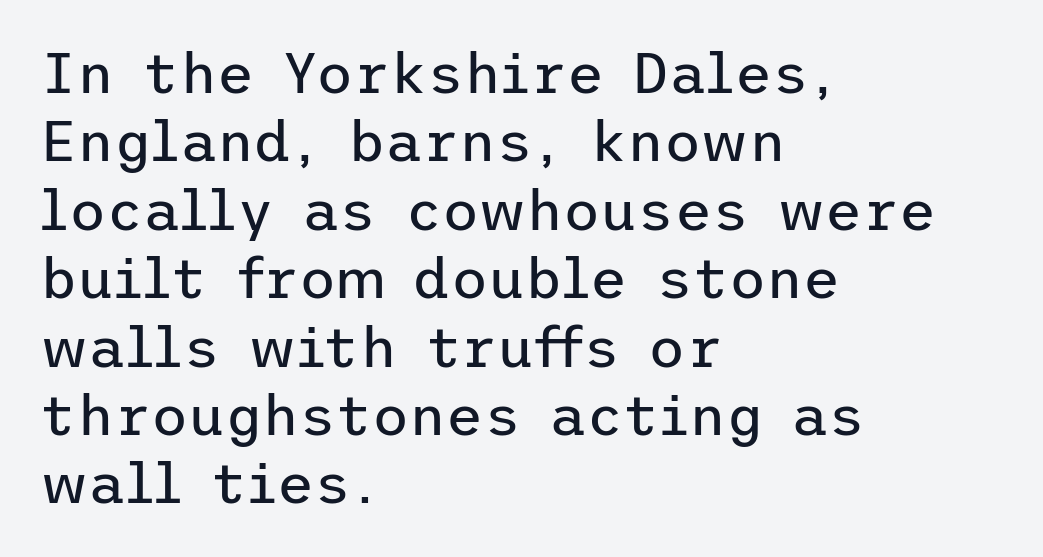
{"serif": "no", "italic": "no", "bold": "no", "weight": "regular", "width": "normal", "stroke_contrast": "low", "x_height": "medium", "underline": "no", "align": "left", "line_spacing_ratio": 1.2, "letter_spacing": "normal", "letter_spacing_em": 0.0, "glyph_px": 57}
